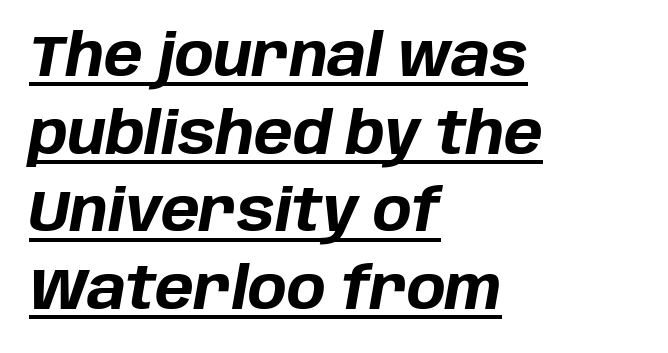
{"italic": "yes", "lean": "right", "slant_degrees": 10, "bold": "yes", "weight": "bold", "width": "normal", "stroke_contrast": "low", "x_height": "large", "monospaced": "no", "underline": "yes", "align": "left", "line_spacing": "normal", "line_spacing_ratio": 1.34, "letter_spacing": "normal", "letter_spacing_em": 0.0, "glyph_px": 58}
